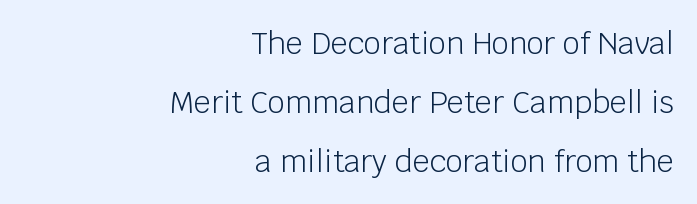
{"serif": "no", "italic": "no", "bold": "no", "weight": "light", "width": "normal", "stroke_contrast": "low", "x_height": "large", "monospaced": "no", "underline": "no", "align": "right", "line_spacing": "loose", "line_spacing_ratio": 1.96, "letter_spacing": "normal", "letter_spacing_em": 0.0, "glyph_px": 30}
